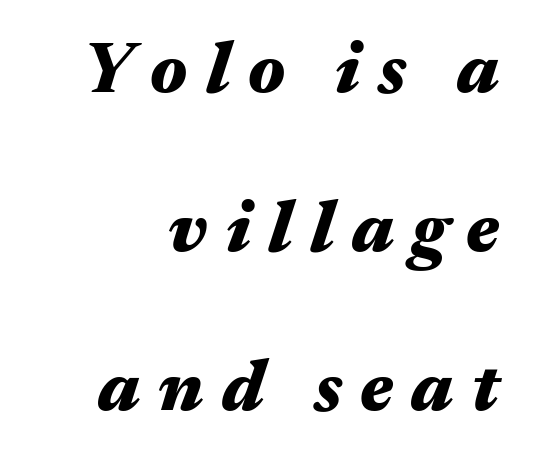
The image shows 72 px heavy, wide type, italic (leaning right); set right-aligned, loose line spacing (2.21x), unusually wide letter spacing (+0.25 em), not underlined; medium stroke contrast and a medium x-height.
